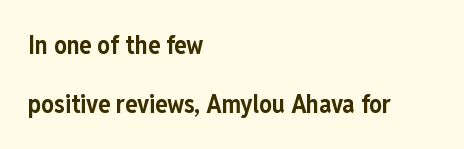
The image shows 25 px bold type, upright; set left-aligned, loose line spacing (2.35x), normal letter spacing, not underlined.
